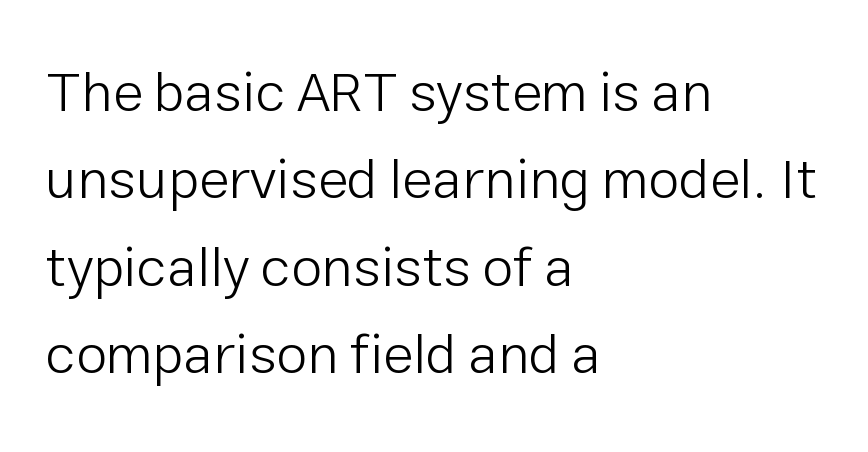
{"serif": "no", "italic": "no", "bold": "no", "weight": "light", "width": "normal", "stroke_contrast": "low", "x_height": "medium", "monospaced": "no", "underline": "no", "align": "left", "line_spacing": "normal", "line_spacing_ratio": 1.56, "letter_spacing": "normal", "letter_spacing_em": 0.0, "glyph_px": 56}
